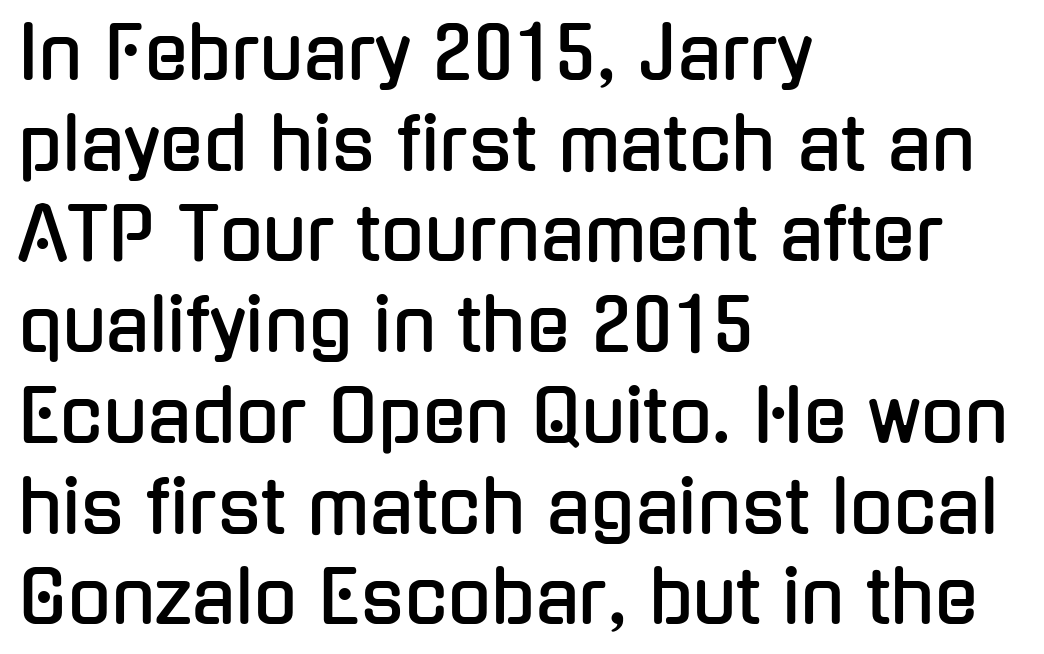
{"serif": "no", "italic": "no", "width": "condensed", "stroke_contrast": "low", "x_height": "medium", "monospaced": "no", "underline": "no", "align": "left", "line_spacing": "normal", "line_spacing_ratio": 1.26, "letter_spacing": "normal", "letter_spacing_em": 0.0, "glyph_px": 72}
